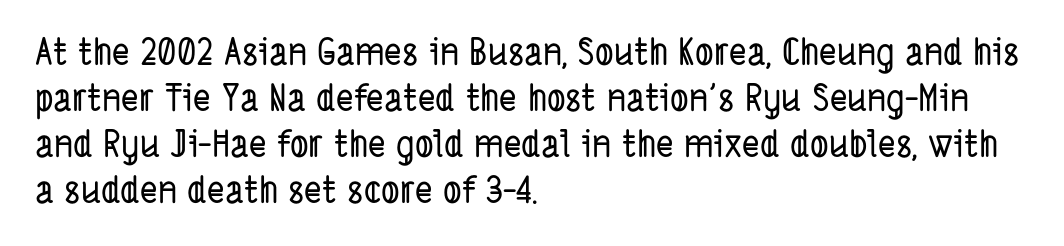
Do the characters align in a grid? No, the font is proportional. Bare-footed words on every line. Nothing unusual about the tracking: characters are spaced as the font intends. The passage shown is typeset with a sans-serif family. A student would call this left alignment; a typographer would say flush left, rag right.
